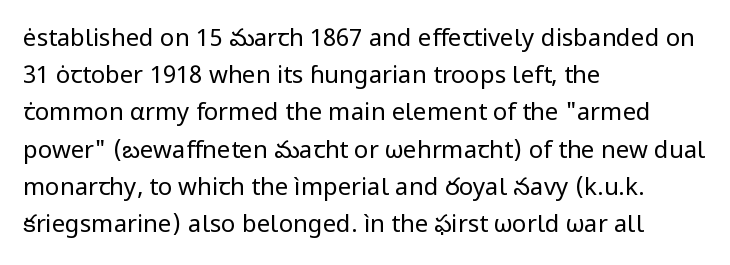
Q: Is the text bold? A: No.
Q: Is the text italic (slanted)? A: No, it is upright.
Q: Is the text underlined? A: No.
Q: How is the paragraph aligned? A: Left-aligned.
Q: Is the spacing between letters normal or unusually wide? A: Normal.
Q: Is the spacing between lines tight, normal or loose? A: Normal.
